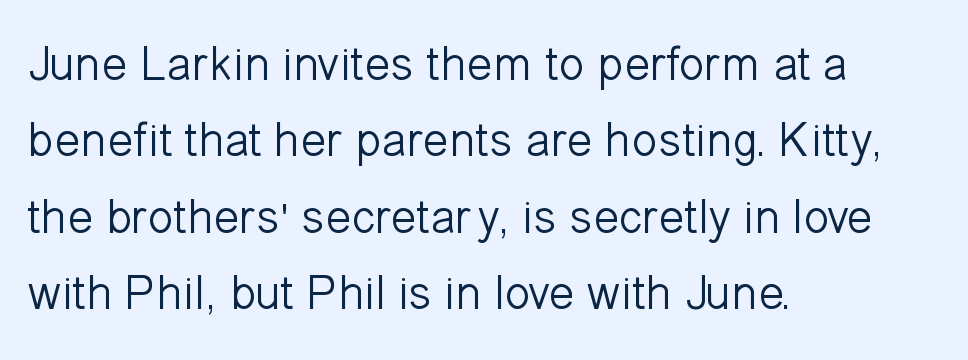
Q: Is the text bold? A: No.
Q: Is the text italic (slanted)? A: No, it is upright.
Q: Is the typeface a serif or a sans-serif typeface? A: Sans-serif.
Q: Is the text underlined? A: No.
Q: How is the paragraph aligned? A: Left-aligned.
Q: Is the spacing between letters normal or unusually wide? A: Normal.
Q: Is the spacing between lines tight, normal or loose? A: Normal.
Q: Width (condensed, normal, or wide)? A: Normal.
Q: Stroke contrast? A: Low.
Q: x-height? A: Medium.
Q: Monospaced? A: No.
